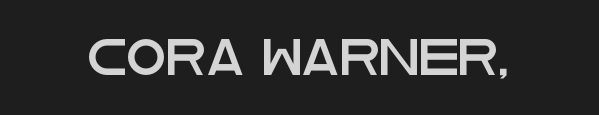
{"serif": "no", "italic": "no", "width": "wide", "stroke_contrast": "low", "x_height": "large", "monospaced": "no", "underline": "no", "letter_spacing": "normal", "letter_spacing_em": 0.0, "glyph_px": 36}
